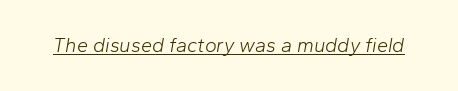
The image shows 20 px text type, italic (leaning right); set normal letter spacing, underlined.
